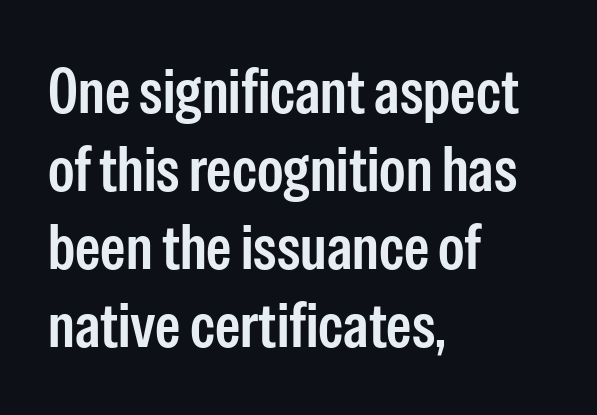
{"serif": "no", "italic": "no", "bold": "semi", "weight": "semibold", "width": "condensed", "stroke_contrast": "low", "x_height": "medium", "monospaced": "no", "underline": "no", "align": "left", "line_spacing_ratio": 1.22, "letter_spacing": "normal", "letter_spacing_em": 0.0, "glyph_px": 64}
